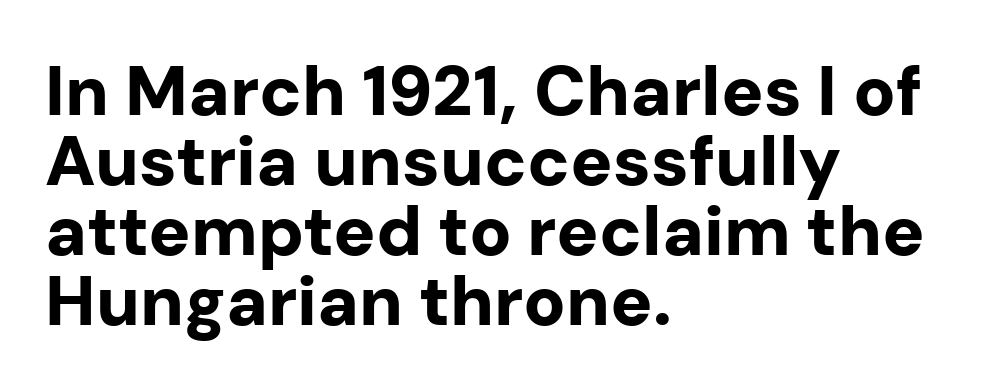
Italic: no, the glyphs are upright roman. No word sits above an underline. The face used here is proportionally spaced, like ordinary book or web type. Notice how descenders almost collide with the ascenders below — that's tight leading. Is this a sans? Yes — the strokes have no serifs.
